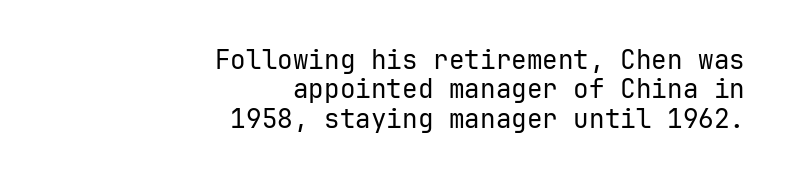
The image shows 26 px text type, upright; set right-aligned, tight line spacing (1.13x), normal letter spacing, not underlined.
